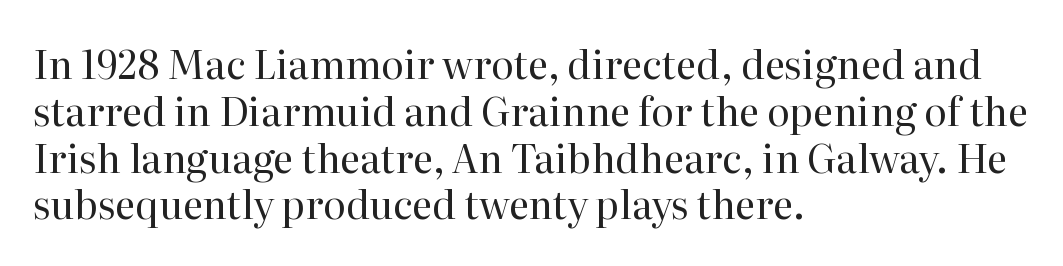
The image shows 39 px regular-weight serif type, upright; set left-aligned, line spacing 1.2x, normal letter spacing, not underlined; high stroke contrast and a medium x-height.
